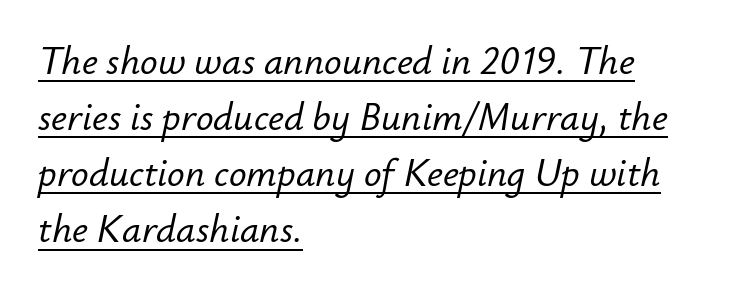
Look at the tracking — it's just the regular setting, nothing added. The axis of the letterforms is tilted away from vertical. This sample has the flowing, uneven cadence of proportional lettering. A rule runs beneath these lines of type. The passage is arranged the way most books set body copy — flush left.
